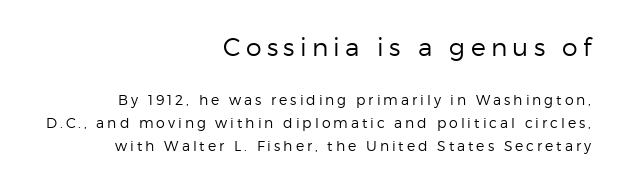
Q: Is the text bold? A: No.
Q: Is the text italic (slanted)? A: No, it is upright.
Q: Is the text underlined? A: No.
Q: How is the paragraph aligned? A: Right-aligned.
Q: Is the spacing between letters normal or unusually wide? A: Unusually wide.
Q: Is the spacing between lines tight, normal or loose? A: Normal.
Q: Which block of text is set in a larger size, the first (top) or the second (bottom)? A: The first (top) one.
